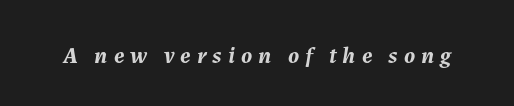
The image shows 24 px bold type, italic (leaning right); set unusually wide letter spacing (+0.25 em), not underlined.
